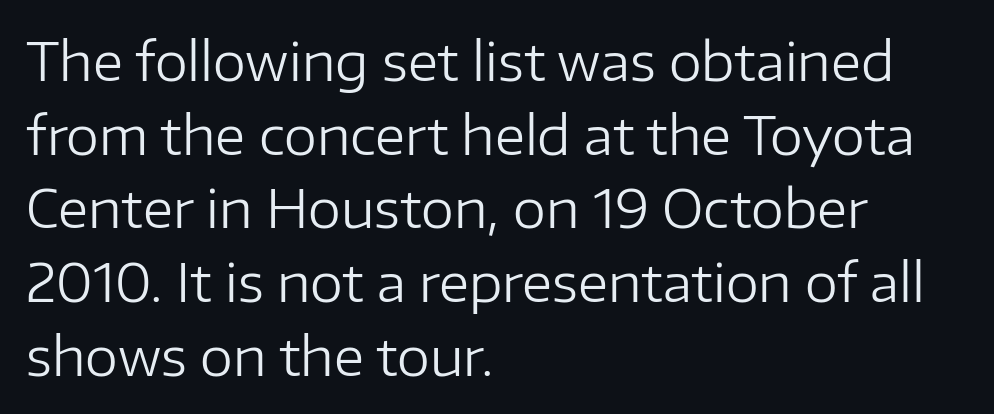
Q: Is the text bold? A: No.
Q: Is the text italic (slanted)? A: No, it is upright.
Q: Is the typeface a serif or a sans-serif typeface? A: Sans-serif.
Q: Is the text underlined? A: No.
Q: How is the paragraph aligned? A: Left-aligned.
Q: Is the spacing between letters normal or unusually wide? A: Normal.
Q: Is the spacing between lines tight, normal or loose? A: Normal.
Q: Width (condensed, normal, or wide)? A: Normal.
Q: Stroke contrast? A: Low.
Q: x-height? A: Medium.
Q: Monospaced? A: No.
